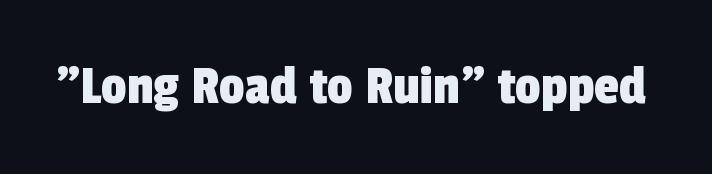
The image shows 57 px condensed sans-serif type; set normal letter spacing, not underlined; a medium x-height.
